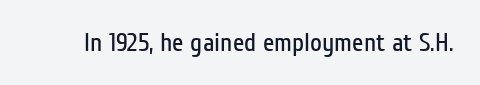
Q: Is the text bold? A: No.
Q: Is the text italic (slanted)? A: No, it is upright.
Q: Is the text underlined? A: No.
Q: Is the spacing between letters normal or unusually wide? A: Normal.
